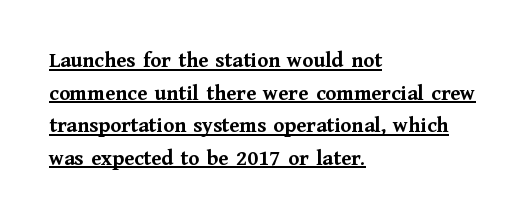
The glyphs are accompanied by a horizontal stroke just below them. Standard letterfit; no display-style spreading of the glyphs. The letters stand straight up with perfectly vertical stems. The lines sit at an ordinary, default distance from one another.
